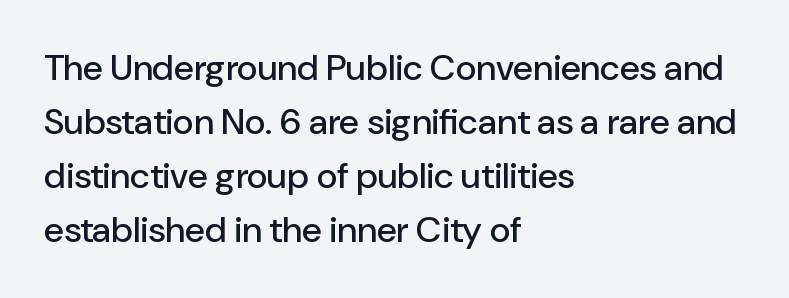
Q: Is the text italic (slanted)? A: No, it is upright.
Q: Is the typeface a serif or a sans-serif typeface? A: Sans-serif.
Q: Is the text underlined? A: No.
Q: How is the paragraph aligned? A: Left-aligned.
Q: Is the spacing between letters normal or unusually wide? A: Normal.
Q: Is the spacing between lines tight, normal or loose? A: Normal.
Q: Width (condensed, normal, or wide)? A: Normal.
Q: Stroke contrast? A: Low.
Q: x-height? A: Medium.
Q: Monospaced? A: No.
